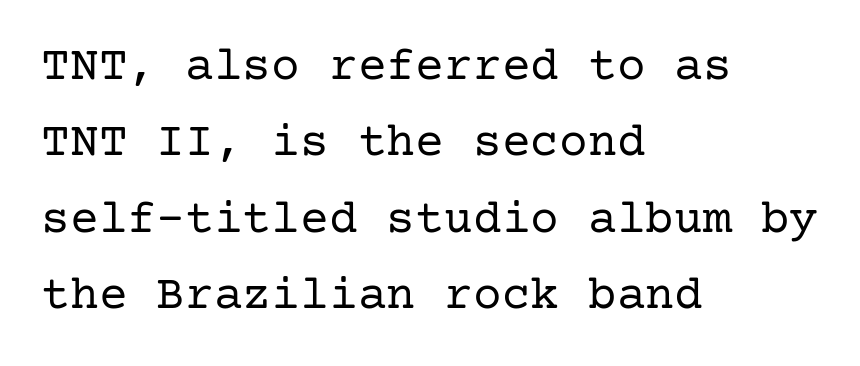
The image shows 48 px regular-weight serif type, upright; set left-aligned, normal line spacing (1.59x), normal letter spacing, not underlined; low stroke contrast and a medium x-height.
